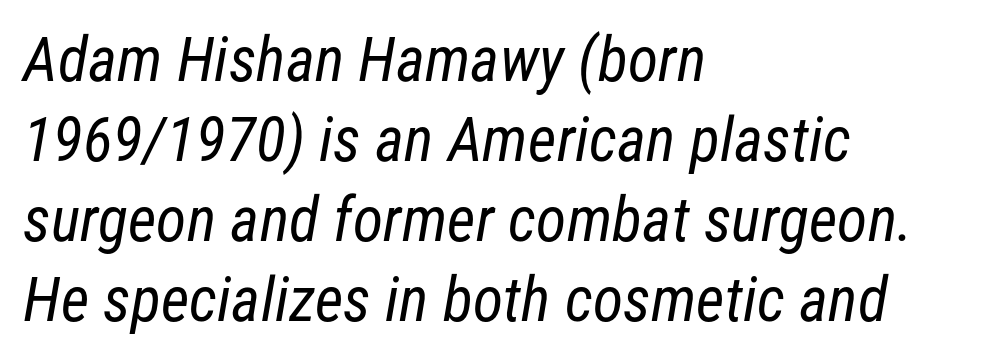
{"serif": "no", "bold": "no", "weight": "regular", "width": "condensed", "stroke_contrast": "low", "x_height": "medium", "monospaced": "no", "underline": "no", "align": "left", "line_spacing": "normal", "line_spacing_ratio": 1.29, "letter_spacing": "normal", "letter_spacing_em": 0.0, "glyph_px": 62}
